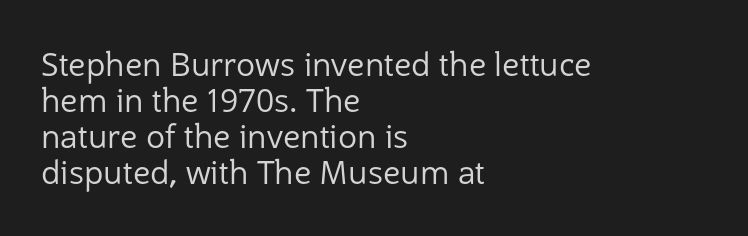
Interline gaps are noticeably narrow in this sample. The font's upright variant was chosen for this text. Visually the block forms a straight wall on the left and a jagged coastline on the right. Unlike a traditional serif, this face leaves its strokes unadorned.
